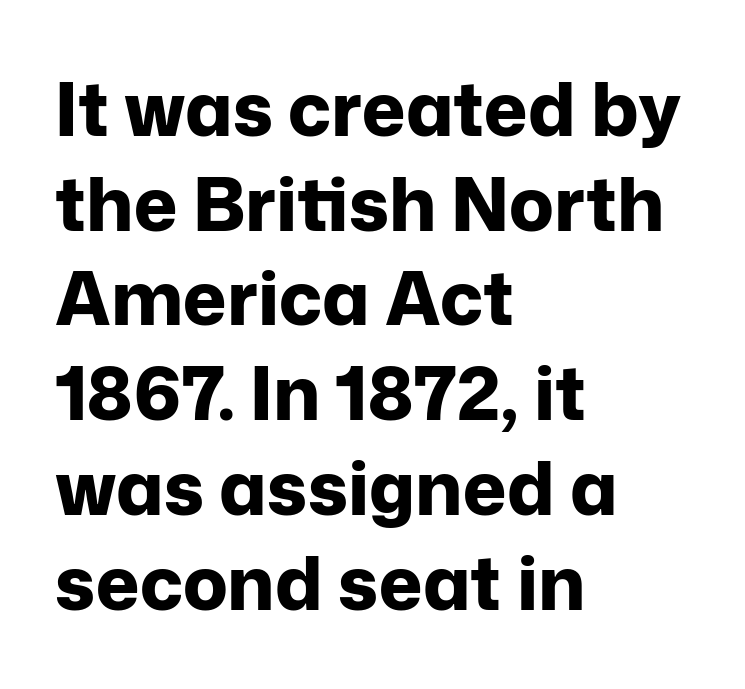
The image shows 74 px bold sans-serif type, upright; set left-aligned, normal line spacing (1.28x), normal letter spacing, not underlined; low stroke contrast and a medium x-height.
